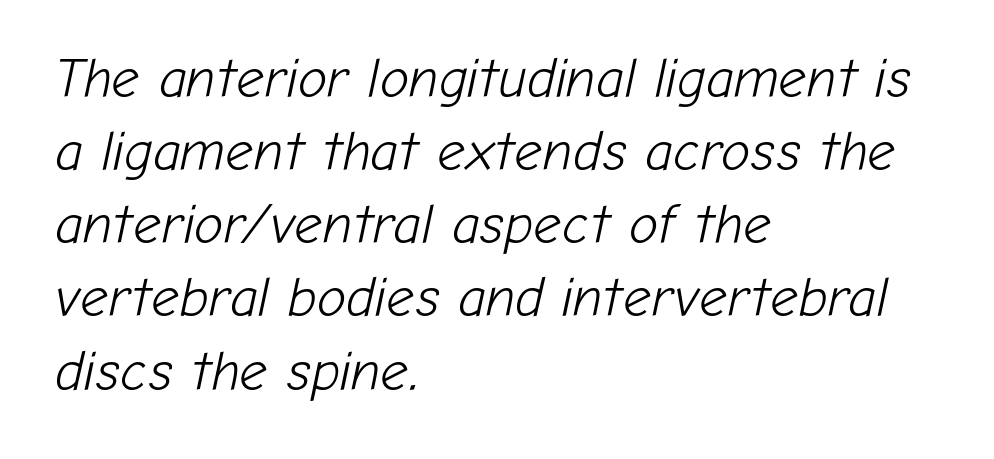
Stroke mass is kept to a normal reading level or below. The face used here is rendered with its standard letterfit. These lines were composed using italics. Words float on clear page, feet unadorned.
